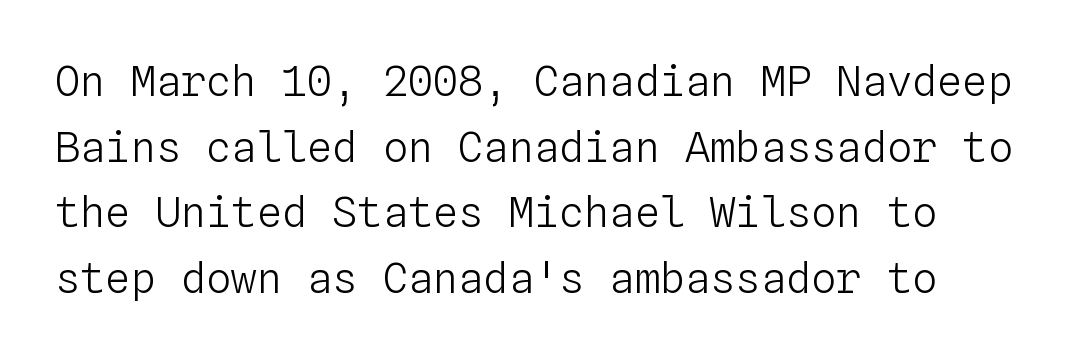
{"italic": "no", "bold": "no", "weight": "light", "width": "normal", "stroke_contrast": "low", "x_height": "medium", "monospaced": "yes", "underline": "no", "line_spacing": "normal", "line_spacing_ratio": 1.56, "letter_spacing": "normal", "letter_spacing_em": 0.0, "glyph_px": 42}
